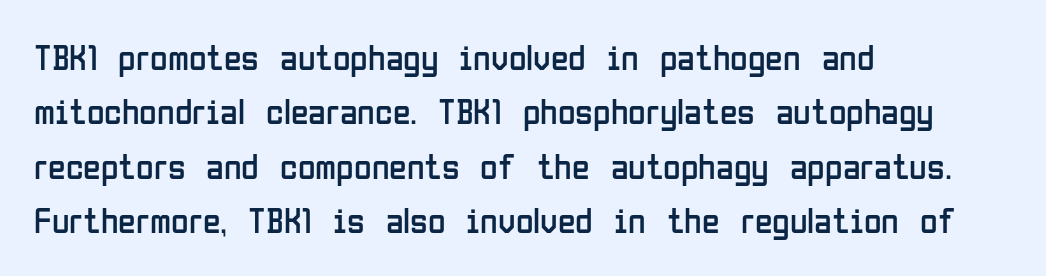
The rag falls on the right side of this text block. This is the regular roman posture of the typeface. Successive baselines arrive at the customary interval. A typesetter would label this face a sans. Honestly, the letter spacing is just normal — you wouldn't notice it. The space directly below the letters is spotless.
